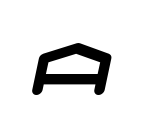
Q: Is the typeface a serif or a sans-serif typeface? A: Sans-serif.
Q: Is the text underlined? A: No.
Q: Is the spacing between letters normal or unusually wide? A: Unusually wide.
Q: Width (condensed, normal, or wide)? A: Wide.
Q: Stroke contrast? A: Low.
Q: x-height? A: Large.
